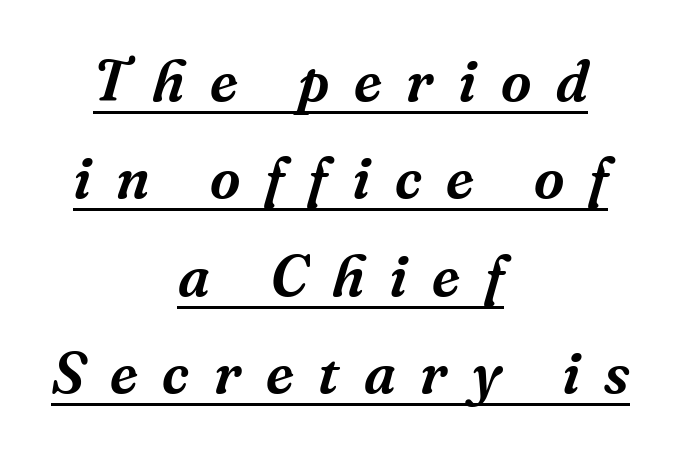
Q: Is the text italic (slanted)? A: Yes, it leans right by about 16 degrees.
Q: Is the typeface a serif or a sans-serif typeface? A: Serif.
Q: Is the text underlined? A: Yes.
Q: How is the paragraph aligned? A: Centered.
Q: Is the spacing between letters normal or unusually wide? A: Unusually wide.
Q: Is the spacing between lines tight, normal or loose? A: Normal.
Q: Width (condensed, normal, or wide)? A: Normal.
Q: Stroke contrast? A: Medium.
Q: x-height? A: Medium.
Q: Monospaced? A: No.
